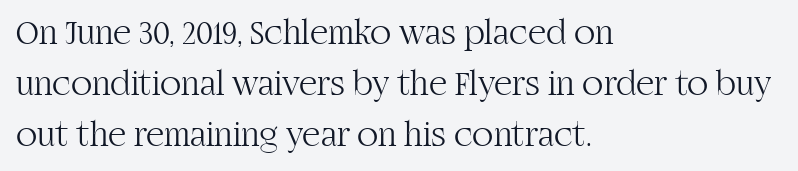
{"serif": "yes", "italic": "no", "bold": "no", "weight": "light", "width": "normal", "stroke_contrast": "high", "x_height": "large", "monospaced": "no", "underline": "no", "align": "left", "line_spacing": "normal", "line_spacing_ratio": 1.46, "letter_spacing": "normal", "letter_spacing_em": 0.0, "glyph_px": 35}
